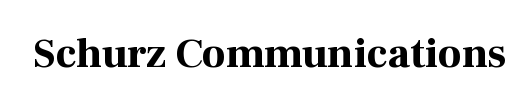
{"serif": "yes", "italic": "no", "bold": "yes", "weight": "bold", "width": "normal", "stroke_contrast": "high", "x_height": "medium", "monospaced": "no", "underline": "no", "letter_spacing": "normal", "letter_spacing_em": 0.0, "glyph_px": 42}
